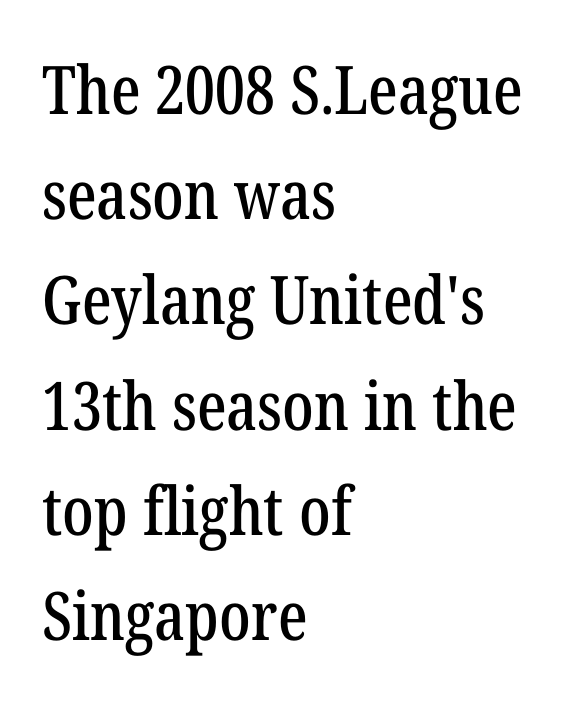
The image shows 67 px condensed serif type, upright; set left-aligned, normal line spacing (1.57x), normal letter spacing, not underlined; low stroke contrast and a medium x-height.
